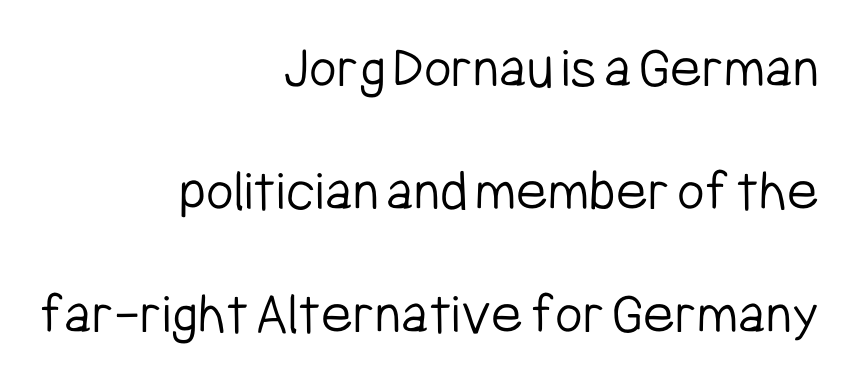
Q: Is the text bold? A: No.
Q: Is the text italic (slanted)? A: No, it is upright.
Q: Is the typeface a serif or a sans-serif typeface? A: Sans-serif.
Q: Is the text underlined? A: No.
Q: How is the paragraph aligned? A: Right-aligned.
Q: Is the spacing between letters normal or unusually wide? A: Normal.
Q: Is the spacing between lines tight, normal or loose? A: Loose.
Q: Width (condensed, normal, or wide)? A: Condensed.
Q: Stroke contrast? A: Low.
Q: x-height? A: Medium.
Q: Monospaced? A: No.
